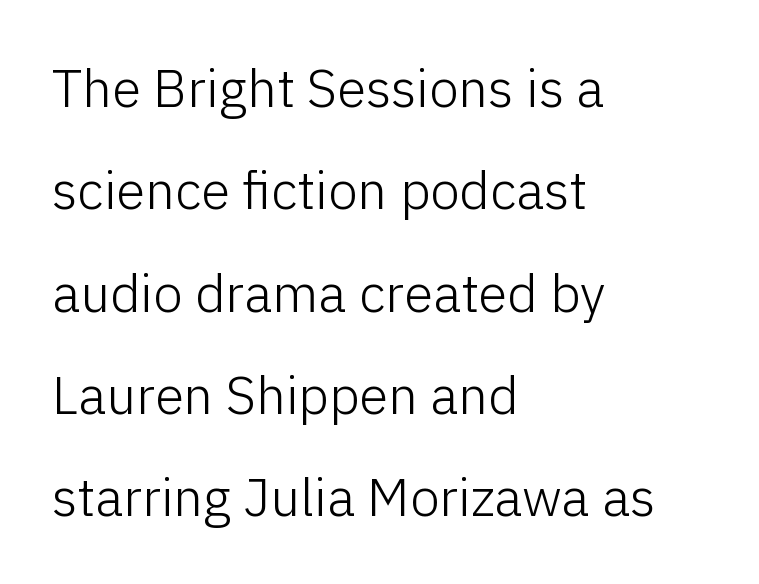
The strokes are not fattened; the text isn't bold. Underline: absent. Note the varied advance widths — an 'i' is clearly narrower than an 'm'. Caption: standard tracking, unaltered. The typeface chosen for these lines omits serifs.
